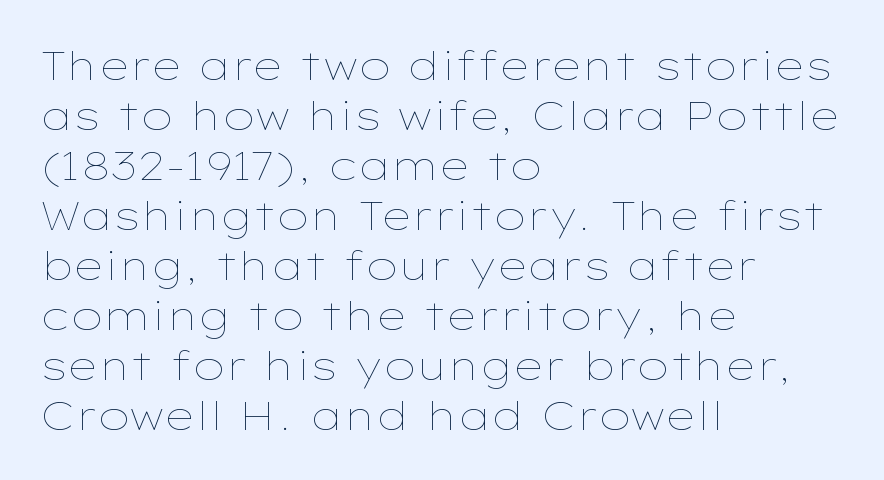
Q: Is the text bold? A: No.
Q: Is the text italic (slanted)? A: No, it is upright.
Q: Is the text underlined? A: No.
Q: How is the paragraph aligned? A: Left-aligned.
Q: Is the spacing between letters normal or unusually wide? A: Normal.
Q: Is the spacing between lines tight, normal or loose? A: Normal.
Q: Width (condensed, normal, or wide)? A: Wide.
Q: Stroke contrast? A: Low.
Q: x-height? A: Medium.
Q: Monospaced? A: No.
